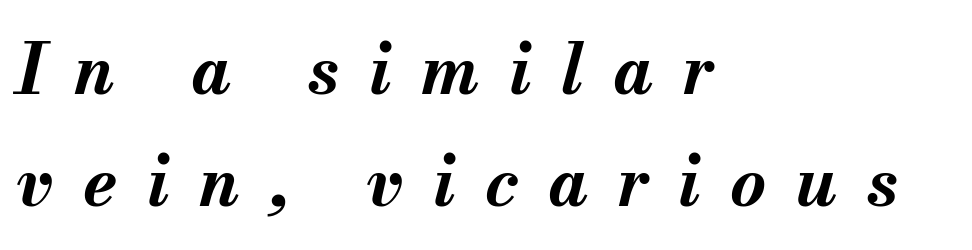
Q: Is the text bold? A: Yes.
Q: Is the text italic (slanted)? A: Yes, it leans right by about 13 degrees.
Q: Is the text underlined? A: No.
Q: How is the paragraph aligned? A: Left-aligned.
Q: Is the spacing between letters normal or unusually wide? A: Unusually wide.
Q: Is the spacing between lines tight, normal or loose? A: Normal.
Q: Width (condensed, normal, or wide)? A: Normal.
Q: Stroke contrast? A: Medium.
Q: x-height? A: Small.
Q: Monospaced? A: No.
